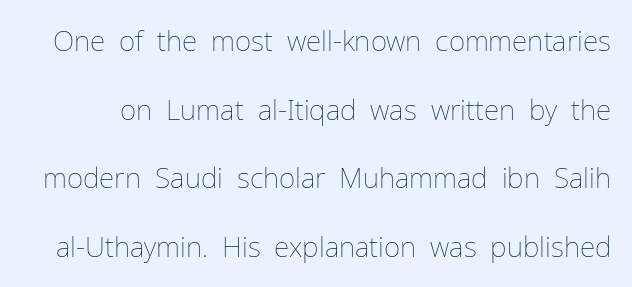
Nope, not italic — everything's standing straight. Counters stay open thanks to moderate or lighter strokes. Unmarked baselines from the first word to the last. Tracking value appears to be zero — textbook default spacing. You could not count columns in this text — the font is proportionally spaced.
